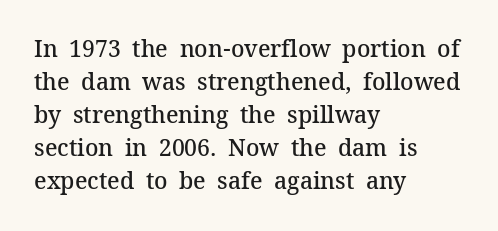
The image shows 23 px text type, upright; set left-aligned, normal line spacing (1.43x), normal letter spacing, not underlined.
